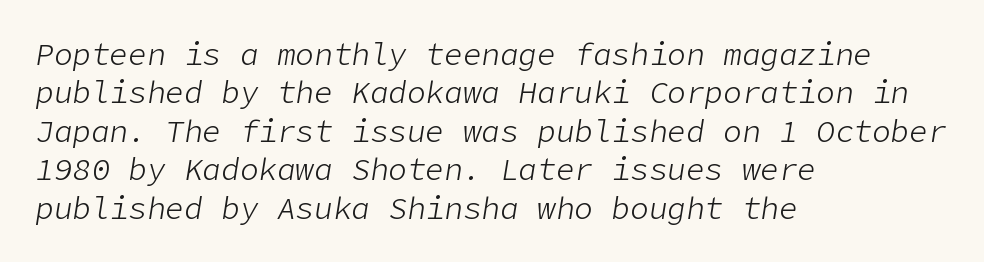
Q: Is the text bold? A: No.
Q: Is the text italic (slanted)? A: Yes, it leans right by about 9 degrees.
Q: Is the text underlined? A: No.
Q: How is the paragraph aligned? A: Left-aligned.
Q: Is the spacing between letters normal or unusually wide? A: Normal.
Q: Width (condensed, normal, or wide)? A: Normal.
Q: Stroke contrast? A: Low.
Q: x-height? A: Medium.
